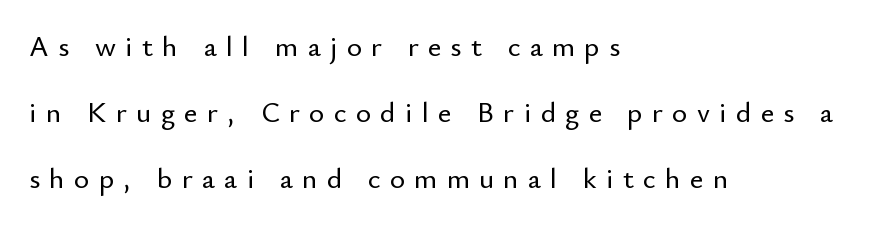
The image shows 29 px sans-serif type, upright; set left-aligned, loose line spacing (2.28x), unusually wide letter spacing (+0.32 em), not underlined; low stroke contrast and a small x-height.
